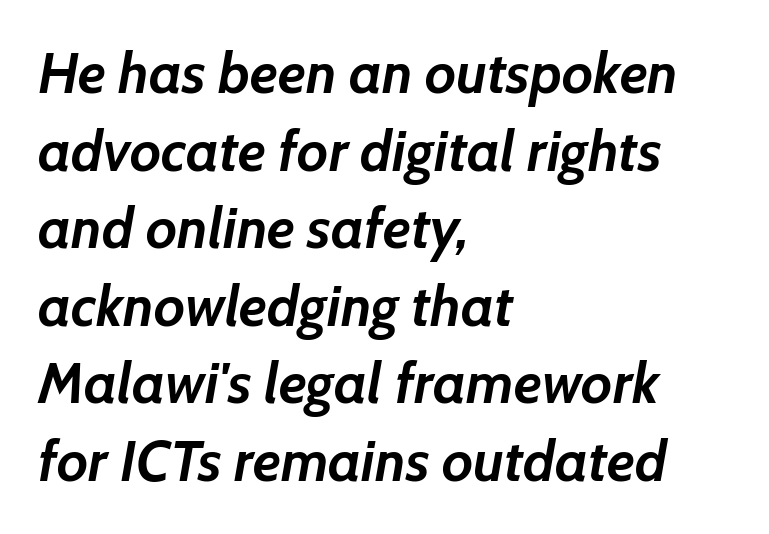
Q: Is the text bold? A: Yes.
Q: Is the text italic (slanted)? A: Yes, it leans right by about 7 degrees.
Q: Is the text underlined? A: No.
Q: How is the paragraph aligned? A: Left-aligned.
Q: Is the spacing between letters normal or unusually wide? A: Normal.
Q: Is the spacing between lines tight, normal or loose? A: Normal.
Q: Width (condensed, normal, or wide)? A: Normal.
Q: Stroke contrast? A: Low.
Q: x-height? A: Medium.
Q: Monospaced? A: No.
